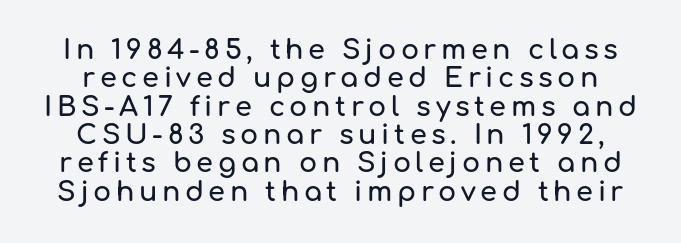
The image shows 27 px text type, upright; set tight line spacing (1.05x), not underlined.
